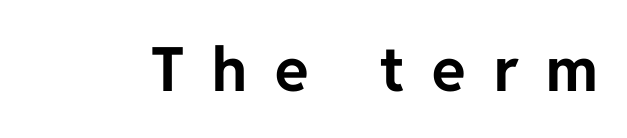
Varying glyph widths throughout — classic text-font behaviour. How are the letters spaced? Widely, with obvious added tracking. Grotesque or geometric, the face here clearly has no serifs. Chunky letters — that's bold for sure. Vertical strokes here are truly vertical.
